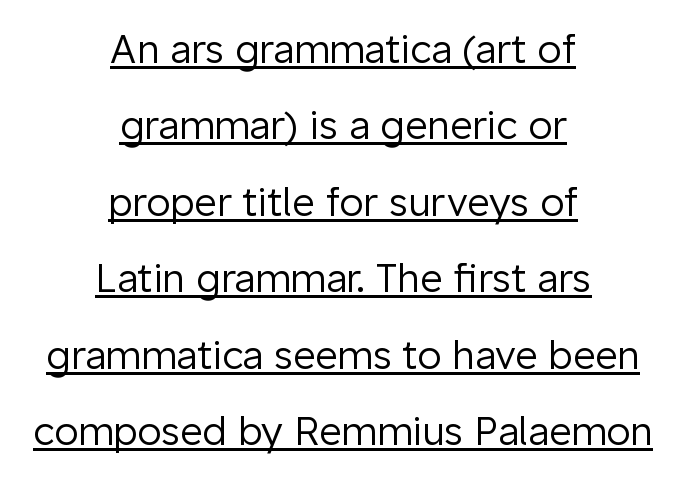
A rule runs beneath these lines of type. Caption: face not bold, strokes unweighted. The tracking reads as untouched default to a designer's eye. Is this a fixed-width face? No — the glyphs have proportional, varying widths. A centered setting, common on invitations and titles, is used for this passage. How would I describe the line gaps? Wide and relaxed.
